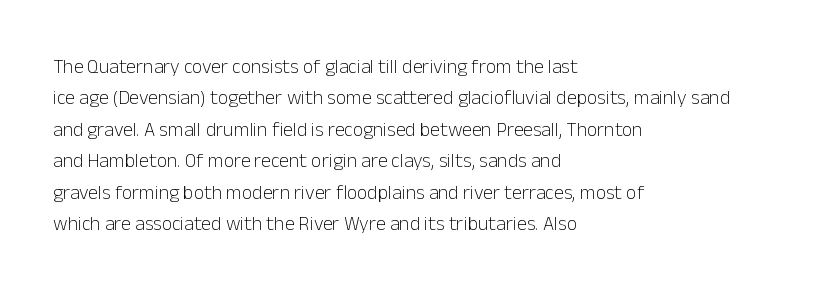
Q: Is the text bold? A: No.
Q: Is the text italic (slanted)? A: No, it is upright.
Q: Is the text underlined? A: No.
Q: How is the paragraph aligned? A: Left-aligned.
Q: Is the spacing between letters normal or unusually wide? A: Normal.
Q: Is the spacing between lines tight, normal or loose? A: Normal.
